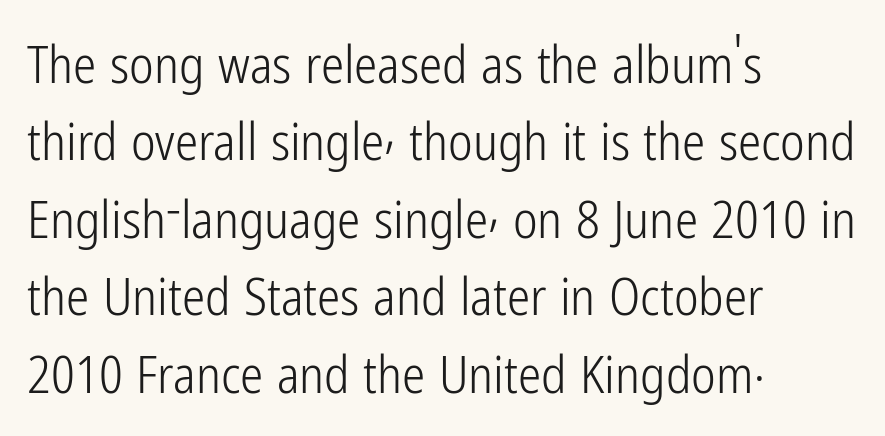
{"serif": "no", "italic": "no", "bold": "no", "weight": "light", "width": "condensed", "stroke_contrast": "low", "x_height": "medium", "monospaced": "no", "underline": "no", "align": "left", "line_spacing": "normal", "line_spacing_ratio": 1.49, "letter_spacing": "normal", "letter_spacing_em": 0.0, "glyph_px": 52}
